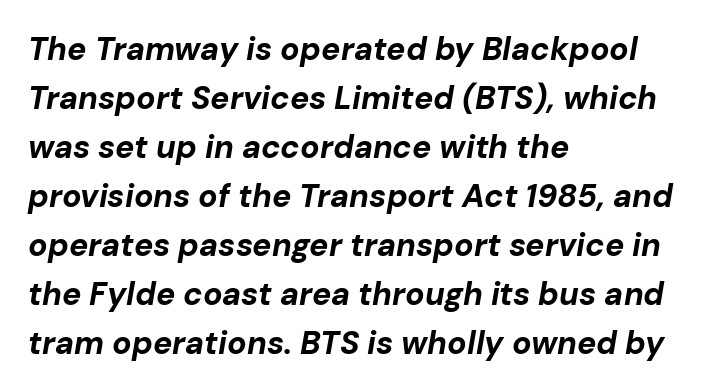
The image shows 32 px bold type, italic (leaning right); set left-aligned, normal line spacing (1.53x), normal letter spacing, not underlined; low stroke contrast and a medium x-height.
